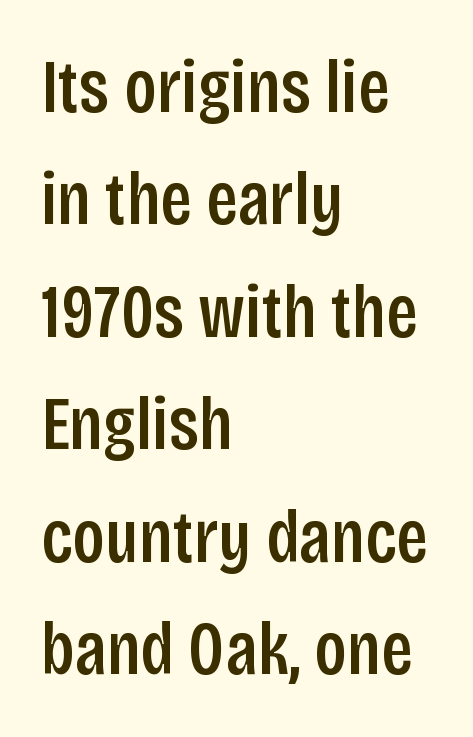
The image shows 76 px condensed sans-serif type, upright; set left-aligned, normal line spacing (1.48x), normal letter spacing, not underlined; low stroke contrast and a large x-height.
